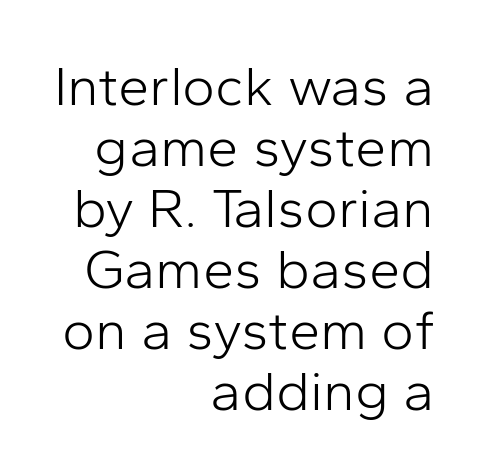
The designer dialed line spacing down below the default. The rag falls on the left side of this text block. No extra tracking has been applied to these lines. Typographically, this falls in the sans-serif category.
